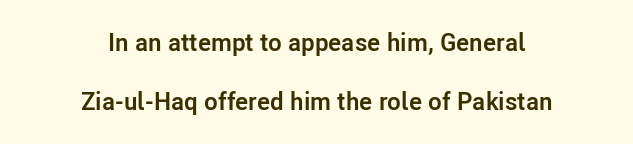
The image shows 25 px bold type, upright; set centered, loose line spacing (2.35x), normal letter spacing, not underlined.
